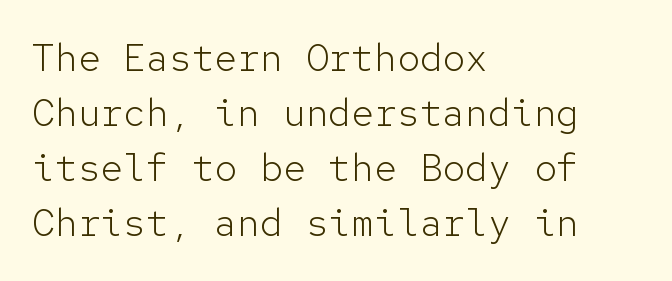
Q: Is the text bold? A: No.
Q: Is the text italic (slanted)? A: No, it is upright.
Q: Is the typeface a serif or a sans-serif typeface? A: Sans-serif.
Q: Is the text underlined? A: No.
Q: How is the paragraph aligned? A: Left-aligned.
Q: Is the spacing between letters normal or unusually wide? A: Normal.
Q: Is the spacing between lines tight, normal or loose? A: Normal.
Q: Width (condensed, normal, or wide)? A: Normal.
Q: Stroke contrast? A: Low.
Q: x-height? A: Medium.
Q: Monospaced? A: Yes.
